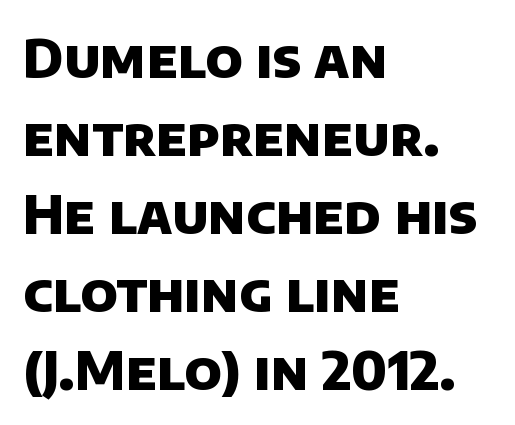
{"serif": "no", "bold": "yes", "weight": "heavy", "width": "normal", "stroke_contrast": "low", "x_height": "large", "monospaced": "no", "underline": "no", "align": "left", "line_spacing": "normal", "line_spacing_ratio": 1.47, "letter_spacing": "normal", "letter_spacing_em": 0.0, "glyph_px": 53}
